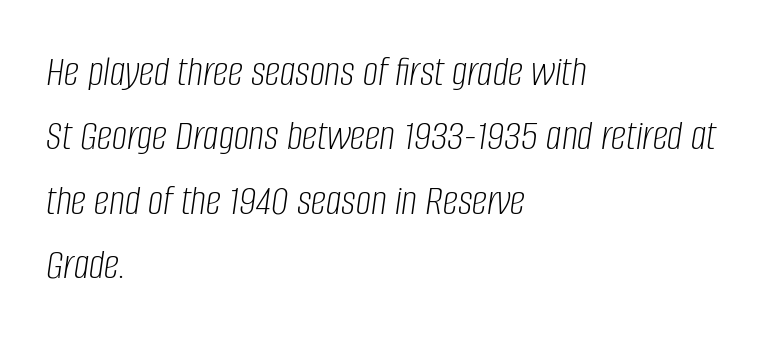
Q: Is the text bold? A: No.
Q: Is the text italic (slanted)? A: Yes, it leans right by about 8 degrees.
Q: Is the text underlined? A: No.
Q: How is the paragraph aligned? A: Left-aligned.
Q: Is the spacing between letters normal or unusually wide? A: Normal.
Q: Is the spacing between lines tight, normal or loose? A: Normal.
Q: Width (condensed, normal, or wide)? A: Condensed.
Q: Stroke contrast? A: Low.
Q: x-height? A: Large.
Q: Monospaced? A: No.
